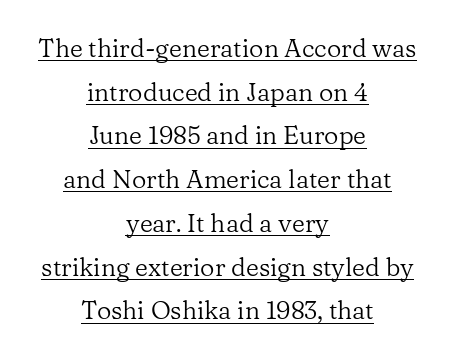
Q: Is the text bold? A: No.
Q: Is the text italic (slanted)? A: No, it is upright.
Q: Is the text underlined? A: Yes.
Q: How is the paragraph aligned? A: Centered.
Q: Is the spacing between letters normal or unusually wide? A: Normal.
